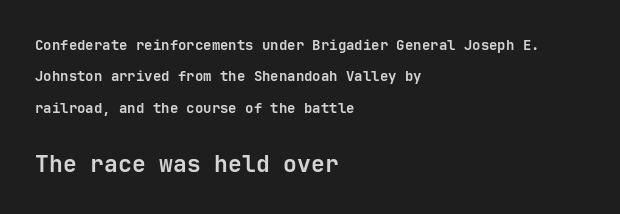
The image shows 23 px bold type, upright; set left-aligned, loose line spacing (2.25x), normal letter spacing, not underlined; the second (bottom) block is 1.64x larger.
